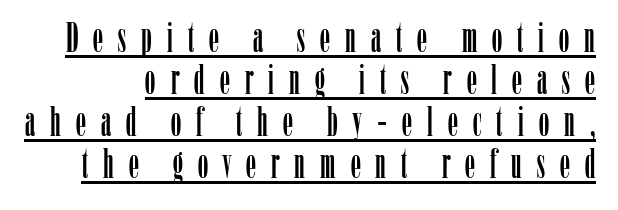
Font category for this specimen: serif. Horizontal bands of white between lines are thin slivers. A rule runs beneath these lines of type. Every character sits straight up, as roman type does. You could only call the tracking loose — the letters float apart. Looks like regular typesetting: each glyph gets only the width it needs.
